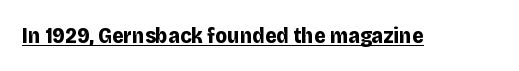
Q: Is the text bold? A: Yes.
Q: Is the text italic (slanted)? A: No, it is upright.
Q: Is the text underlined? A: Yes.
Q: Is the spacing between letters normal or unusually wide? A: Normal.
